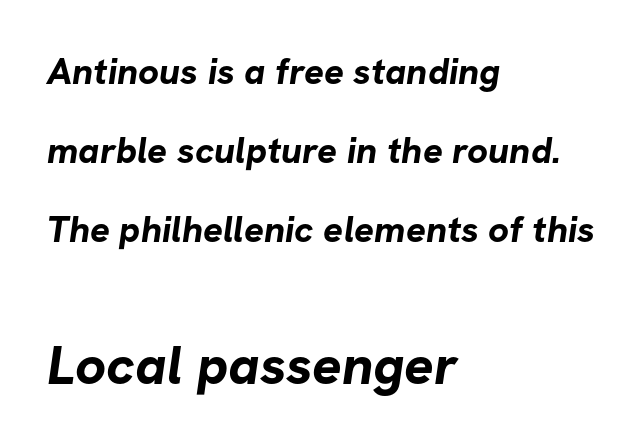
The image shows 55 px bold sans-serif type; set left-aligned, loose line spacing (2.14x), normal letter spacing, not underlined; the second (bottom) block is 1.49x larger; low stroke contrast and a medium x-height.
